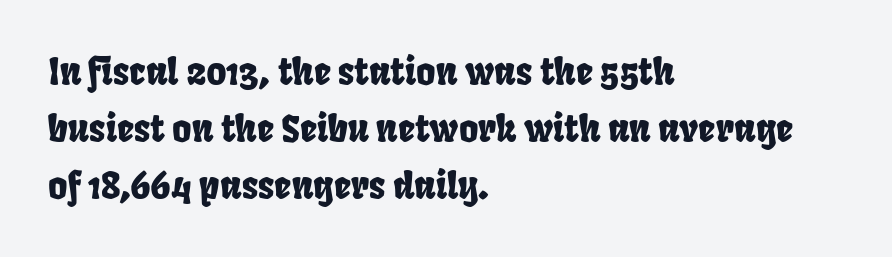
The gap between lines stays unmarked. The space between consecutive lines is moderate. This sample uses a sans-serif face. Letter spacing: default.
